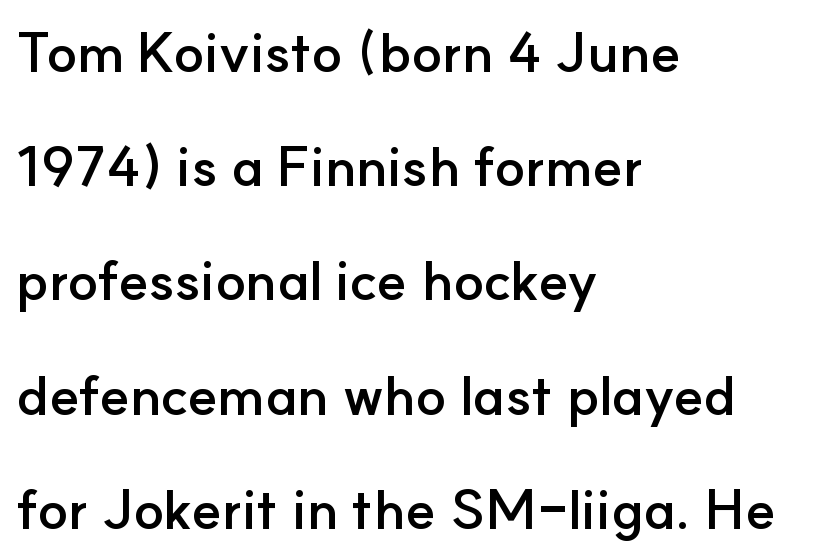
The image shows 56 px semibold sans-serif type, upright; set left-aligned, loose line spacing (2.04x), normal letter spacing, not underlined; low stroke contrast and a small x-height.
